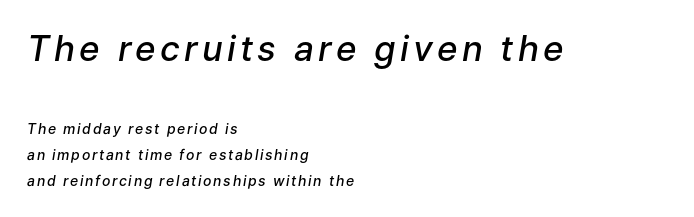
{"italic": "yes", "lean": "right", "slant_degrees": 9, "bold": "semi", "weight": "semibold", "width": "normal", "stroke_contrast": "low", "x_height": "medium", "monospaced": "no", "underline": "no", "align": "left", "line_spacing_ratio": 1.85, "larger_block": "first", "size_ratio": 2.5, "glyph_px": 35}
